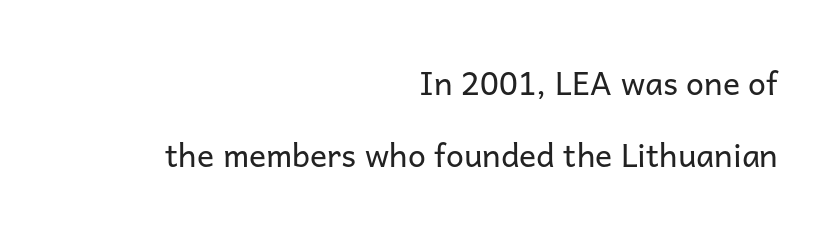
Q: Is the text bold? A: No.
Q: Is the text italic (slanted)? A: No, it is upright.
Q: Is the typeface a serif or a sans-serif typeface? A: Sans-serif.
Q: Is the text underlined? A: No.
Q: How is the paragraph aligned? A: Right-aligned.
Q: Is the spacing between letters normal or unusually wide? A: Normal.
Q: Is the spacing between lines tight, normal or loose? A: Loose.
Q: Width (condensed, normal, or wide)? A: Normal.
Q: Stroke contrast? A: Low.
Q: x-height? A: Medium.
Q: Monospaced? A: No.
